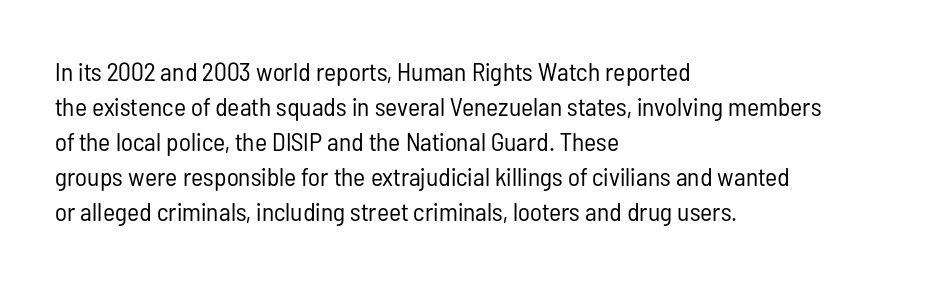
The image shows 26 px text type, upright; set left-aligned, normal line spacing (1.35x), normal letter spacing, not underlined.
